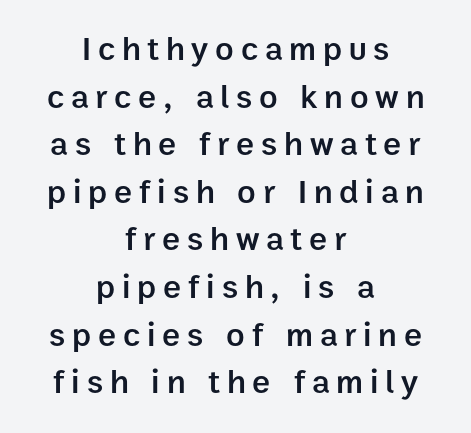
Q: Is the text bold? A: Semi-bold.
Q: Is the text italic (slanted)? A: No, it is upright.
Q: Is the typeface a serif or a sans-serif typeface? A: Sans-serif.
Q: Is the text underlined? A: No.
Q: How is the paragraph aligned? A: Centered.
Q: Is the spacing between letters normal or unusually wide? A: Unusually wide.
Q: Is the spacing between lines tight, normal or loose? A: Normal.
Q: Width (condensed, normal, or wide)? A: Normal.
Q: Stroke contrast? A: Low.
Q: x-height? A: Medium.
Q: Monospaced? A: No.
